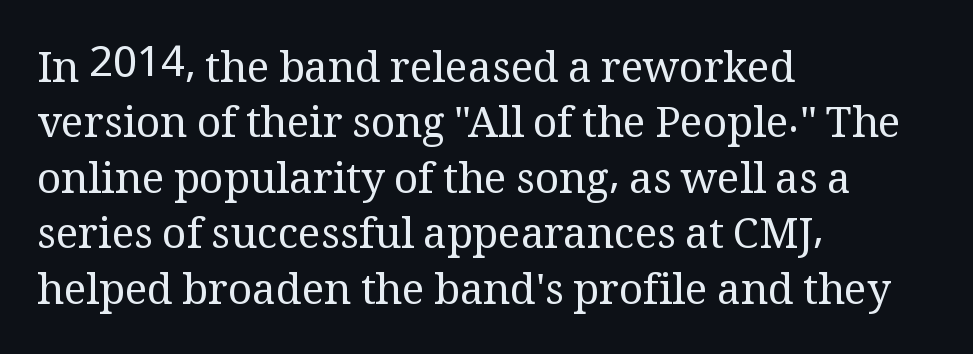
The face used here is rendered with its standard letterfit. The text was rendered using a seriffed face with decorative stroke endings. Successive baselines arrive at the customary interval. The passage shown is not underscored anywhere. One-word summary of the alignment: left.
